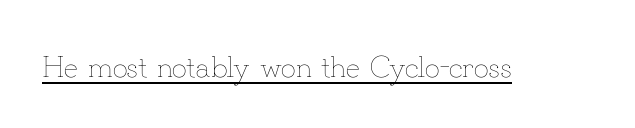
The image shows 30 px thin type, upright; set normal letter spacing, underlined; low stroke contrast and a small x-height.
